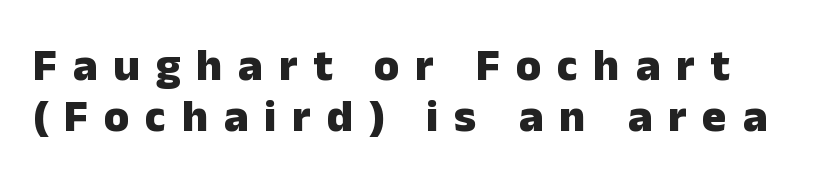
The line texture is sparse and dotted thanks to wide tracking. Each letter keeps its own natural width here, so spacing adapts to shape. Every character sits straight up, as roman type does. Descenders hang freely into open space. A sans-serif font was chosen for this passage.
